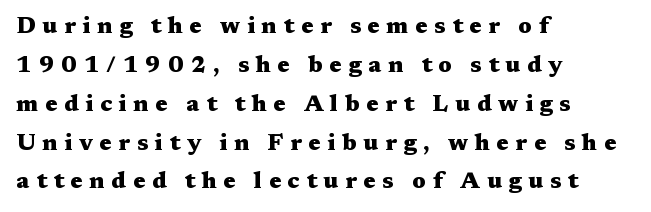
The image shows 23 px bold type, upright; set left-aligned, normal line spacing (1.69x), unusually wide letter spacing (+0.29 em), not underlined.
